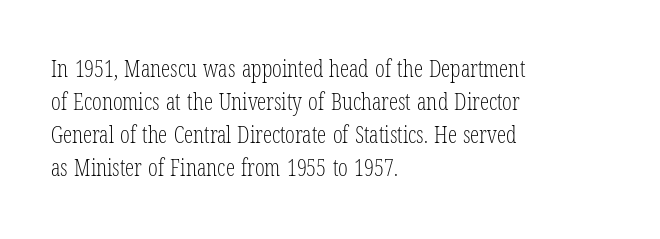
{"italic": "no", "bold": "no", "underline": "no", "align": "left", "line_spacing": "normal", "line_spacing_ratio": 1.43, "letter_spacing": "normal", "letter_spacing_em": 0.0, "glyph_px": 23}
